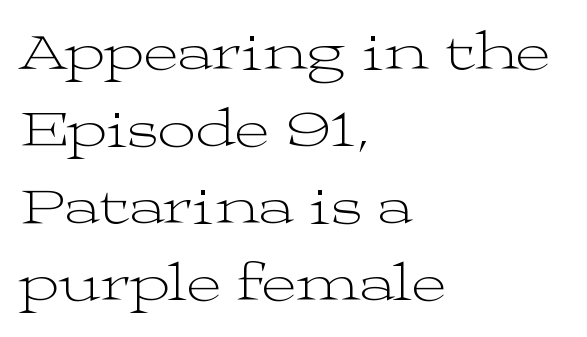
The image shows 53 px light, wide serif type, upright; set left-aligned, normal line spacing (1.45x), normal letter spacing, not underlined; medium stroke contrast and a medium x-height.
